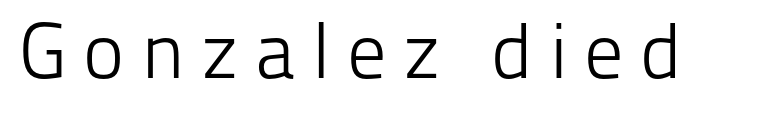
Q: Is the text bold? A: No.
Q: Is the text italic (slanted)? A: No, it is upright.
Q: Is the typeface a serif or a sans-serif typeface? A: Sans-serif.
Q: Is the text underlined? A: No.
Q: Is the spacing between letters normal or unusually wide? A: Unusually wide.
Q: Width (condensed, normal, or wide)? A: Normal.
Q: Stroke contrast? A: Low.
Q: x-height? A: Medium.
Q: Monospaced? A: No.
